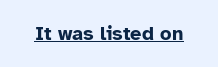
The image shows 20 px bold type, upright; set normal letter spacing, underlined.
